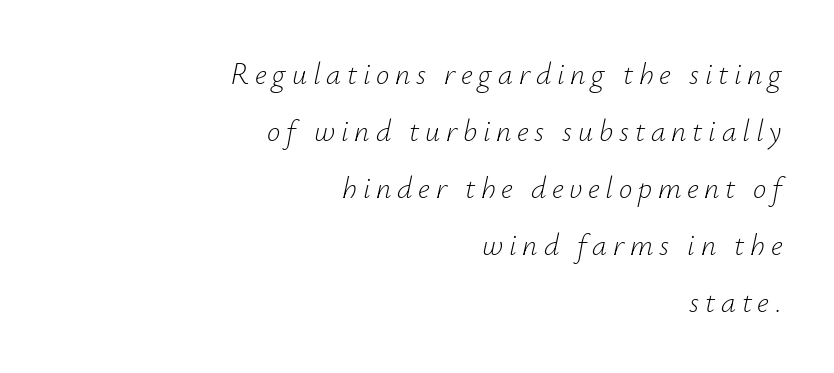
The passage shown is typed in a proportional face where columns would drift. Layout note: lines flush right. Nothing heavy about these letters — not bold at all. The face used here has a pronounced slope to its letters.
